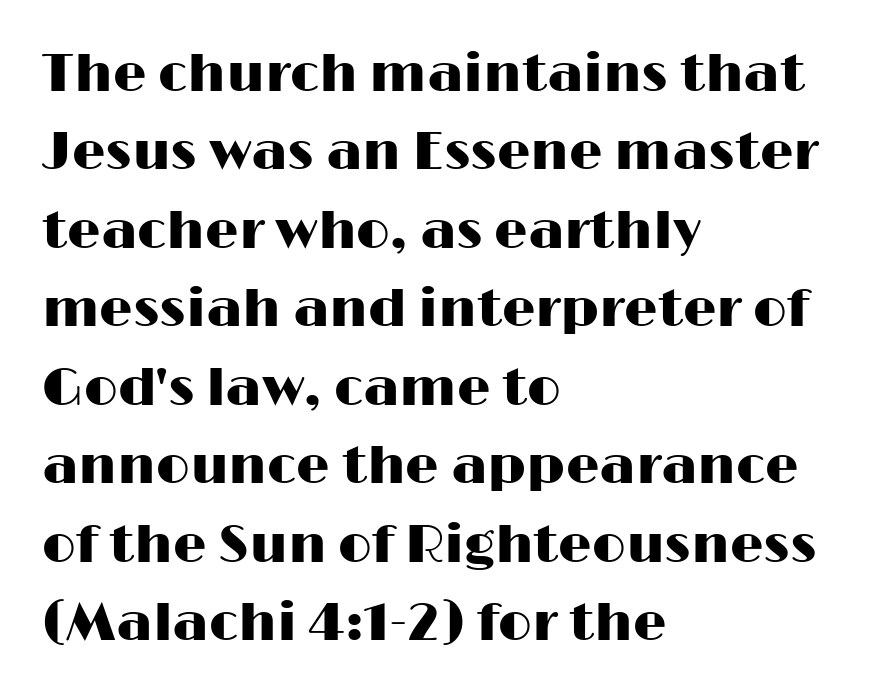
The letters carry no serifs — their stems end cleanly without finishing strokes. This sample uses an upright cut, with every glyph sitting square on the baseline. Each row of text sits above clean, open space. Nobody touched the tracking dial on this one. Line starts are locked; line ends wander.
